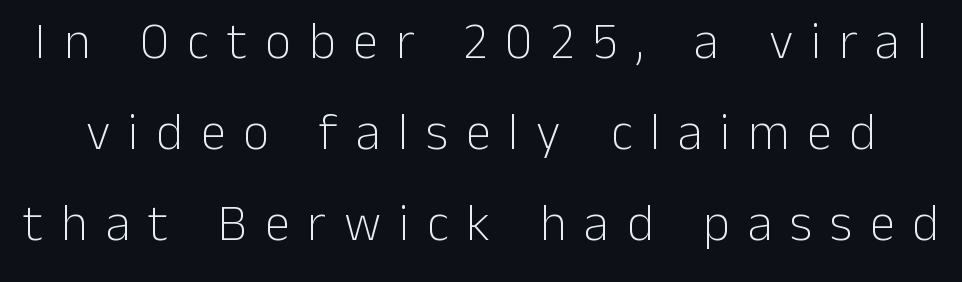
Q: Is the text bold? A: No.
Q: Is the text italic (slanted)? A: No, it is upright.
Q: Is the typeface a serif or a sans-serif typeface? A: Sans-serif.
Q: Is the text underlined? A: No.
Q: Is the spacing between letters normal or unusually wide? A: Unusually wide.
Q: Width (condensed, normal, or wide)? A: Normal.
Q: Stroke contrast? A: Low.
Q: x-height? A: Medium.
Q: Monospaced? A: No.
